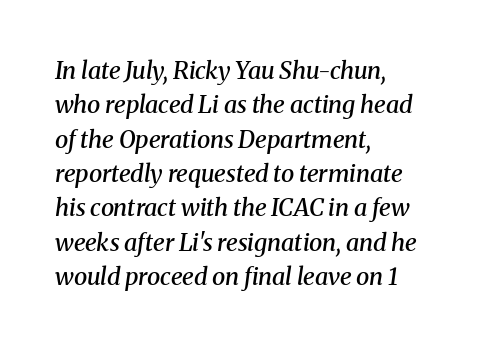
The image shows 24 px text type, italic (leaning right); set left-aligned, normal line spacing (1.43x), normal letter spacing, not underlined.
